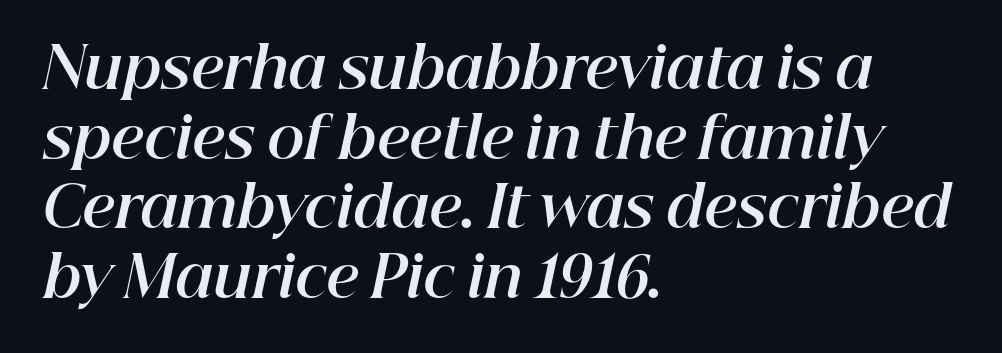
The image shows 57 px bold type, italic (leaning right); set left-aligned, line spacing 1.22x, normal letter spacing, not underlined; high stroke contrast and a medium x-height.
